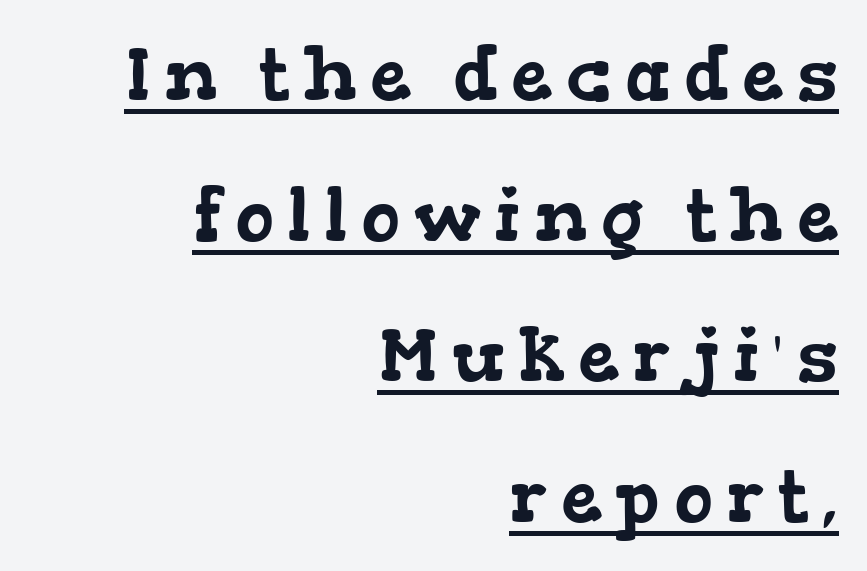
The image shows 74 px wide serif type; set right-aligned, loose line spacing (1.9x), underlined; low stroke contrast and a medium x-height.
